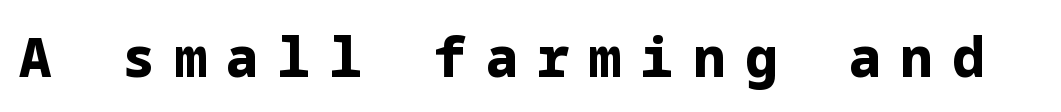
The image shows 54 px bold sans-serif type, upright; set unusually wide letter spacing (+0.36 em), not underlined; low stroke contrast and a medium x-height.
